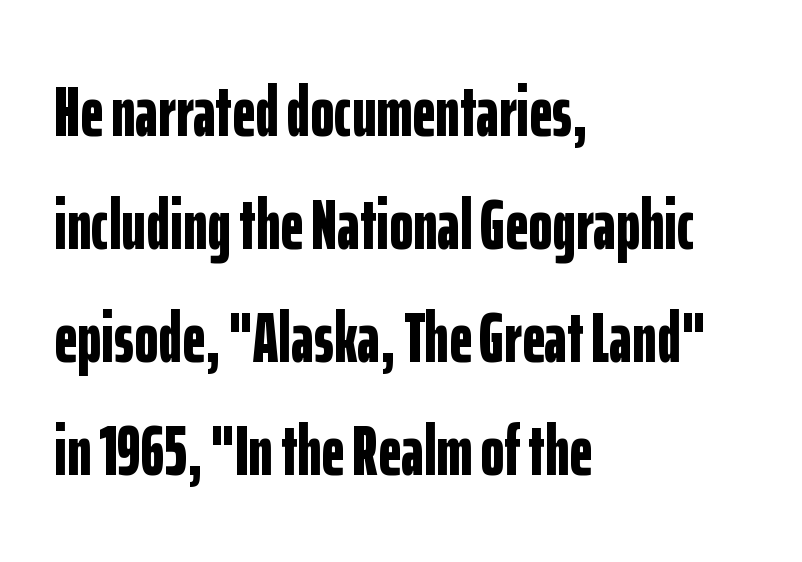
Q: Is the text bold? A: Yes.
Q: Is the text italic (slanted)? A: No, it is upright.
Q: Is the typeface a serif or a sans-serif typeface? A: Sans-serif.
Q: Is the text underlined? A: No.
Q: How is the paragraph aligned? A: Left-aligned.
Q: Is the spacing between letters normal or unusually wide? A: Normal.
Q: Is the spacing between lines tight, normal or loose? A: Normal.
Q: Width (condensed, normal, or wide)? A: Condensed.
Q: Stroke contrast? A: Low.
Q: x-height? A: Medium.
Q: Monospaced? A: No.
